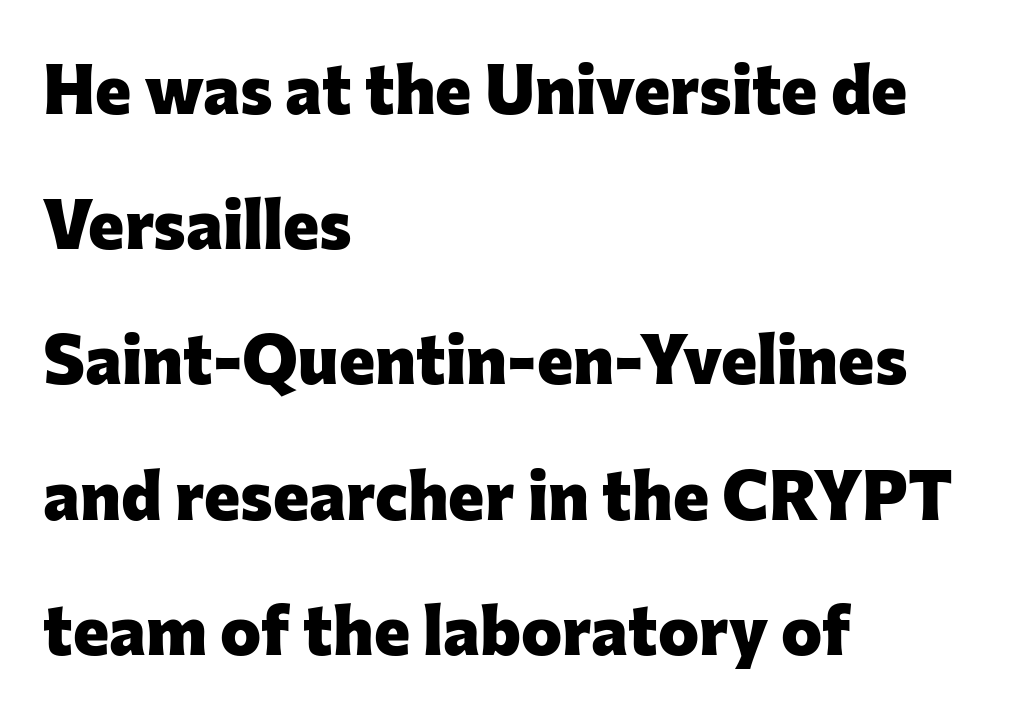
The image shows 69 px heavy sans-serif type, upright; set left-aligned, loose line spacing (1.96x), normal letter spacing, not underlined; low stroke contrast and a medium x-height.
